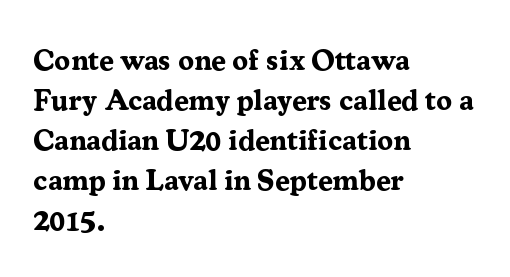
The image shows 29 px bold serif type, upright; set left-aligned, normal line spacing (1.38x), normal letter spacing, not underlined; medium stroke contrast and a medium x-height.
